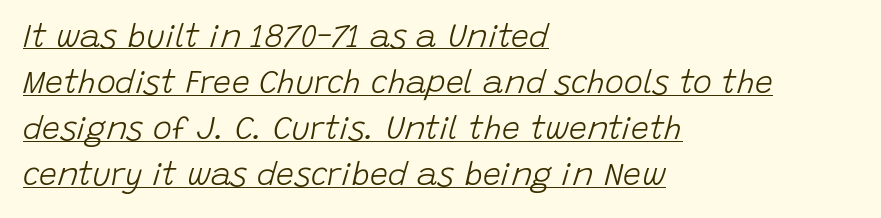
Q: Is the text bold? A: No.
Q: Is the text italic (slanted)? A: Yes, it leans right by about 15 degrees.
Q: Is the text underlined? A: Yes.
Q: How is the paragraph aligned? A: Left-aligned.
Q: Is the spacing between letters normal or unusually wide? A: Normal.
Q: Is the spacing between lines tight, normal or loose? A: Normal.
Q: Width (condensed, normal, or wide)? A: Normal.
Q: Stroke contrast? A: Low.
Q: x-height? A: Large.
Q: Monospaced? A: No.
